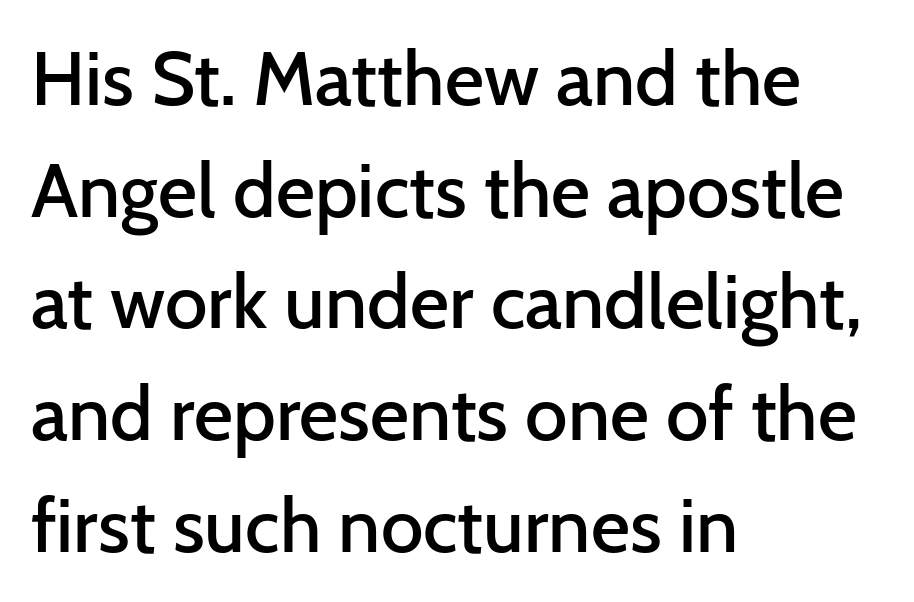
Line starts are locked; line ends wander. Look at the bottom of the vertical strokes: they stop flat, with no serifs. The typesetting leans somewhat heavy: a semibold. Characters remain perfectly vertical along every line. The face used here is rendered with its standard letterfit. Proportional: the letters do not fall into vertical columns.
